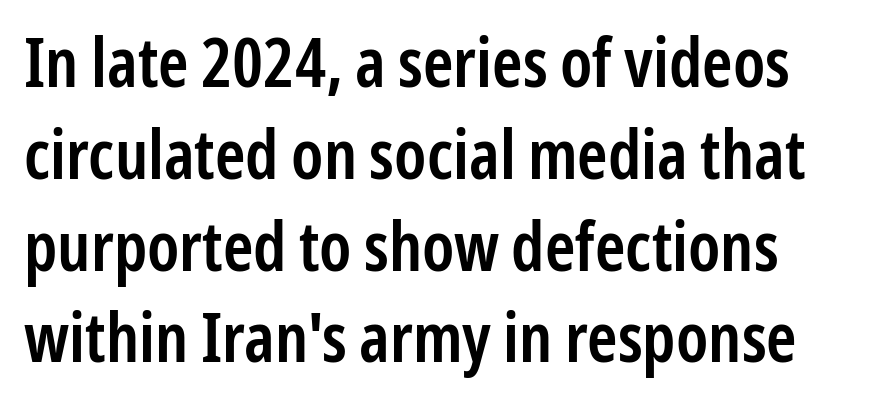
The image shows 68 px semibold, condensed sans-serif type, upright; set normal line spacing (1.35x), normal letter spacing, not underlined; low stroke contrast and a medium x-height.
